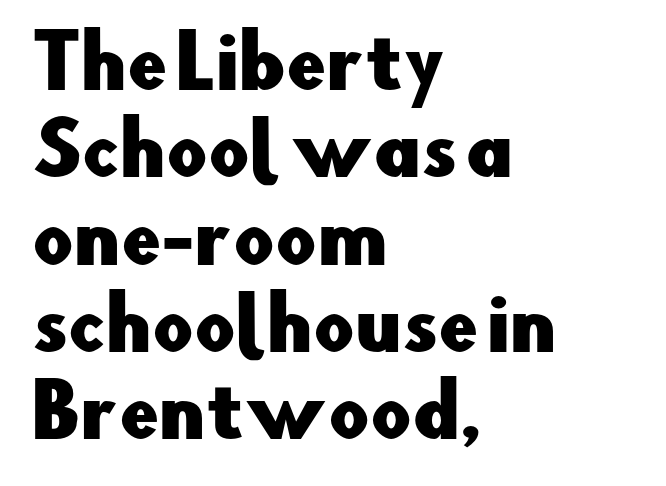
Q: Is the text italic (slanted)? A: No, it is upright.
Q: Is the typeface a serif or a sans-serif typeface? A: Sans-serif.
Q: Is the text underlined? A: No.
Q: How is the paragraph aligned? A: Left-aligned.
Q: Is the spacing between letters normal or unusually wide? A: Normal.
Q: Width (condensed, normal, or wide)? A: Normal.
Q: Stroke contrast? A: Low.
Q: x-height? A: Small.
Q: Monospaced? A: No.
